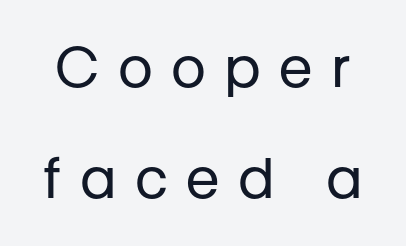
The line texture is sparse and dotted thanks to wide tracking. The typesetting does not lean heavy: it is not bold. Rendered with straight, roman letterforms. Letterform terminals end flat and unadorned throughout the passage. Here the designer chose a conventional face with non-uniform glyph widths. The gap between lines stays unmarked.
